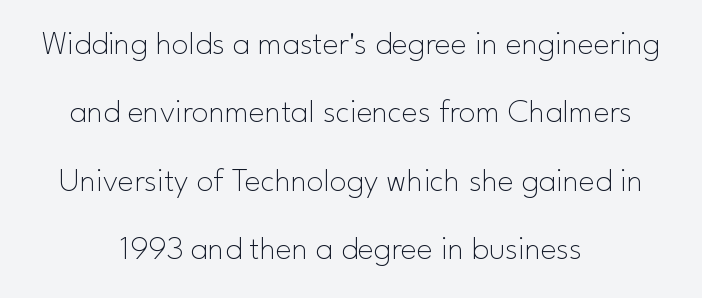
The text block is weighted toward neither margin, spreading evenly from the middle. The gaps between neighbouring characters are ordinary and unremarkable. Observe the absence of serifs on each vertical stroke in this sample. If you measured baseline to baseline, you'd find a long distance. In terms of posture, this sample is upright.
